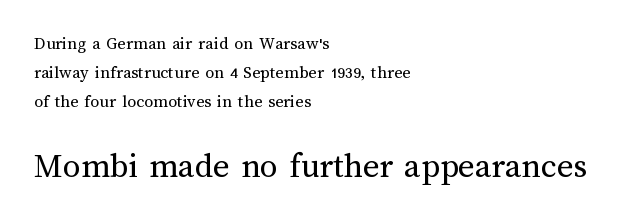
The image shows 35 px regular-weight type, upright; set left-aligned, normal line spacing (1.61x), normal letter spacing, not underlined; the second (bottom) block is 1.94x larger; medium stroke contrast and a medium x-height.
